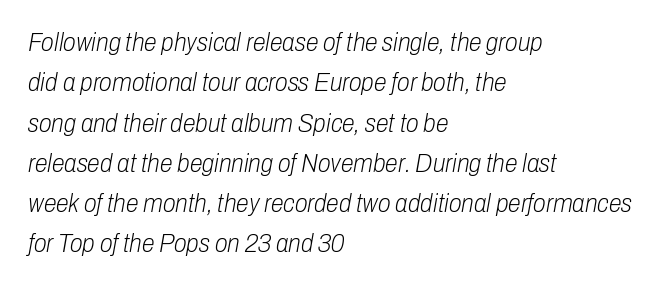
Q: Is the text bold? A: No.
Q: Is the text italic (slanted)? A: Yes, it leans right by about 10 degrees.
Q: Is the text underlined? A: No.
Q: How is the paragraph aligned? A: Left-aligned.
Q: Is the spacing between letters normal or unusually wide? A: Normal.
Q: Is the spacing between lines tight, normal or loose? A: Normal.
